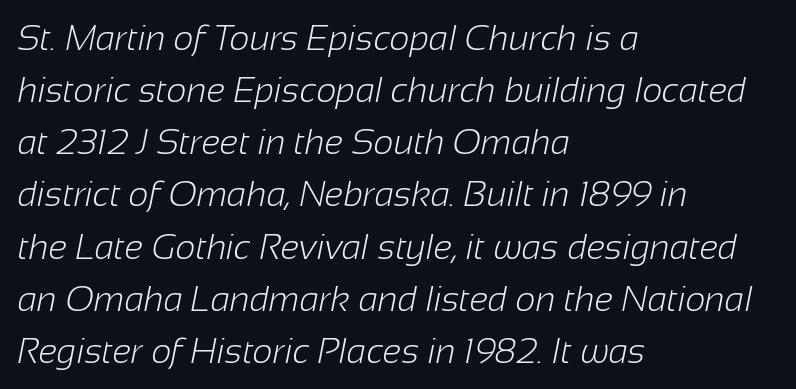
{"serif": "no", "bold": "no", "weight": "light", "width": "normal", "stroke_contrast": "low", "x_height": "medium", "monospaced": "no", "underline": "no", "align": "left", "line_spacing": "normal", "line_spacing_ratio": 1.49, "letter_spacing": "normal", "letter_spacing_em": 0.0, "glyph_px": 35}
